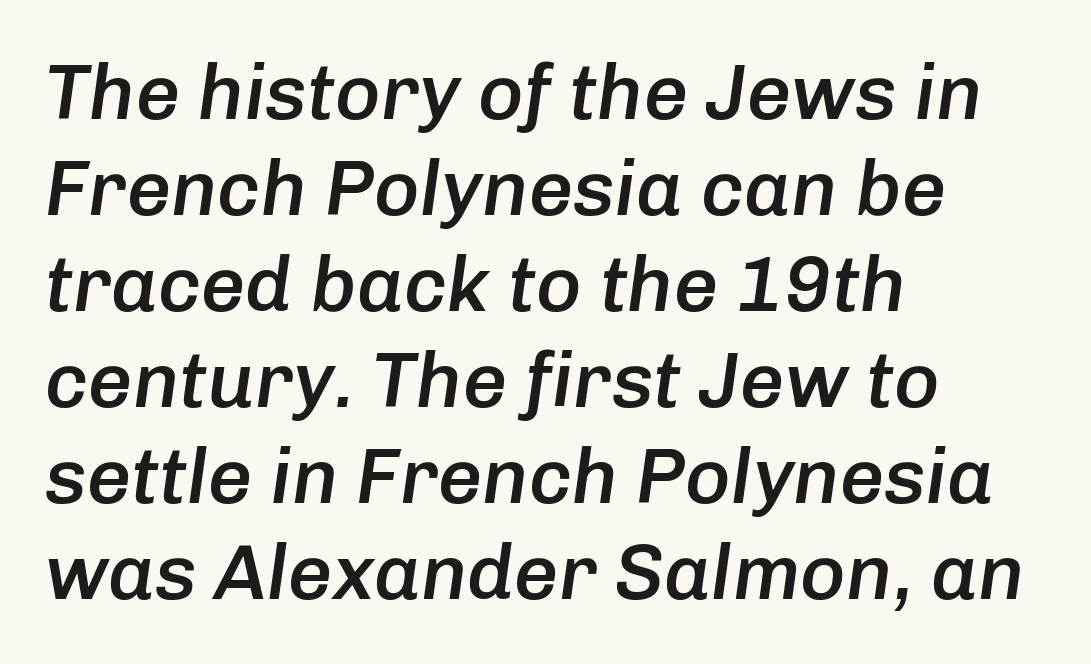
Q: Is the text bold? A: Semi-bold.
Q: Is the text italic (slanted)? A: Yes, it leans right by about 8 degrees.
Q: Is the text underlined? A: No.
Q: How is the paragraph aligned? A: Left-aligned.
Q: Is the spacing between letters normal or unusually wide? A: Normal.
Q: Width (condensed, normal, or wide)? A: Normal.
Q: Stroke contrast? A: Low.
Q: x-height? A: Medium.
Q: Monospaced? A: No.
